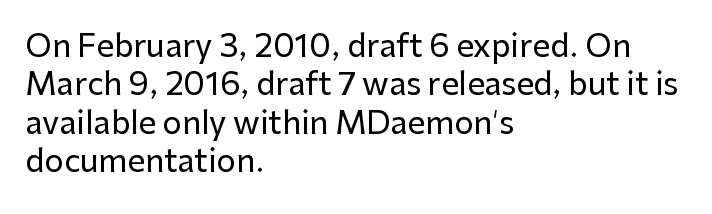
Q: Is the text italic (slanted)? A: No, it is upright.
Q: Is the typeface a serif or a sans-serif typeface? A: Sans-serif.
Q: Is the text underlined? A: No.
Q: How is the paragraph aligned? A: Left-aligned.
Q: Is the spacing between letters normal or unusually wide? A: Normal.
Q: Width (condensed, normal, or wide)? A: Normal.
Q: Stroke contrast? A: Low.
Q: x-height? A: Medium.
Q: Monospaced? A: No.
